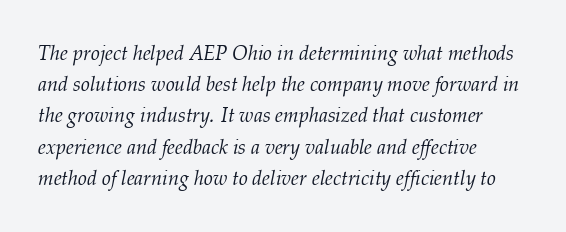
The font is comparable to plain body text, perhaps lighter. There is no visible air inserted between adjacent glyphs. These lines stack with their left ends in a neat column. Tall strokes in this sample are angled rather than plumb.
